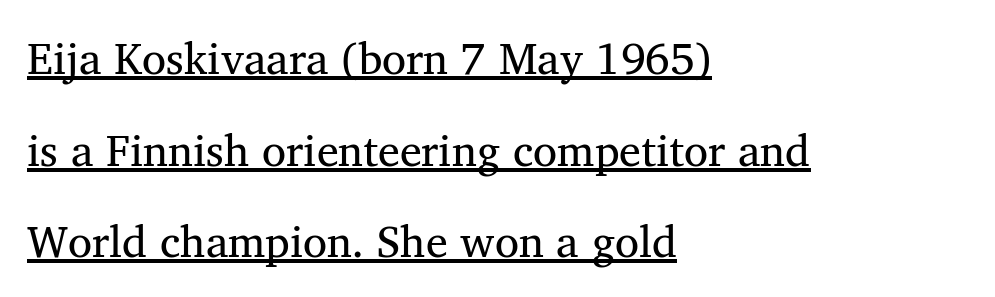
Q: Is the typeface a serif or a sans-serif typeface? A: Serif.
Q: Is the text underlined? A: Yes.
Q: How is the paragraph aligned? A: Left-aligned.
Q: Is the spacing between letters normal or unusually wide? A: Normal.
Q: Is the spacing between lines tight, normal or loose? A: Loose.
Q: Width (condensed, normal, or wide)? A: Normal.
Q: Stroke contrast? A: Medium.
Q: x-height? A: Medium.
Q: Monospaced? A: No.
